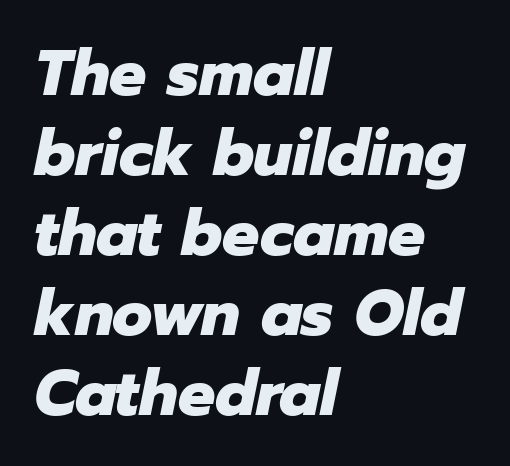
Is the block centered? No — it sits flush against the left margin. Tracking here is standard; glyphs follow each other at the usual distance. Slanted lettering throughout. Do the characters align in a grid? No, the font is proportional. A clean baseline with only descenders dipping below it.
